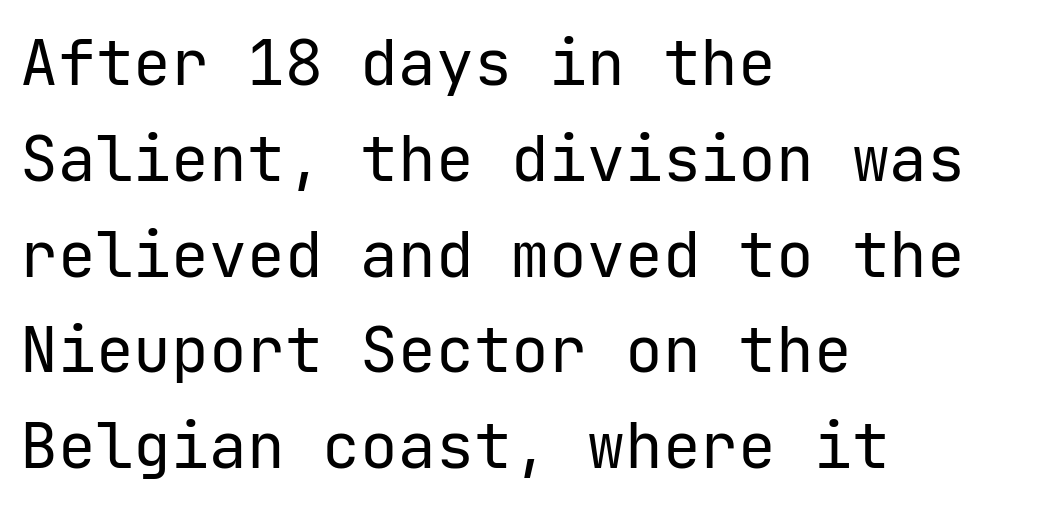
{"serif": "no", "italic": "no", "bold": "no", "weight": "regular", "width": "normal", "stroke_contrast": "low", "x_height": "medium", "underline": "no", "align": "left", "line_spacing": "normal", "line_spacing_ratio": 1.52, "letter_spacing": "normal", "letter_spacing_em": 0.0, "glyph_px": 63}
